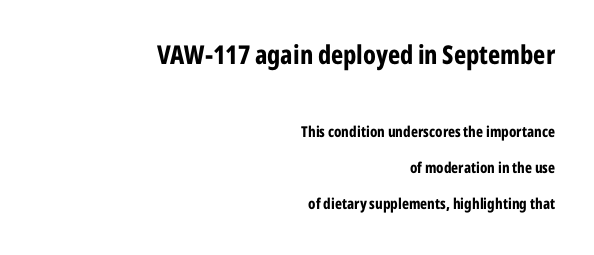
Every letter is thick-stroked: bold, no question. Honestly, the letter spacing is just normal — you wouldn't notice it. The block sitting higher on the canvas is the one with enlarged characters. Posture: upright roman.
